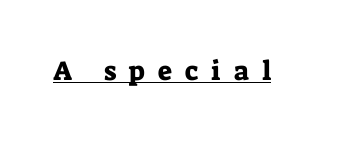
Q: Is the text italic (slanted)? A: No, it is upright.
Q: Is the text underlined? A: Yes.
Q: Is the spacing between letters normal or unusually wide? A: Unusually wide.
